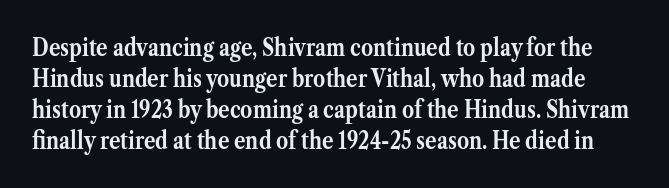
The face used here is rendered with its standard letterfit. A dark, heavy texture on the line: the type is bold. Horizontal bands of white between lines are of average thickness. The typography opts for an upright posture over an oblique one. The baseline area is clear.
